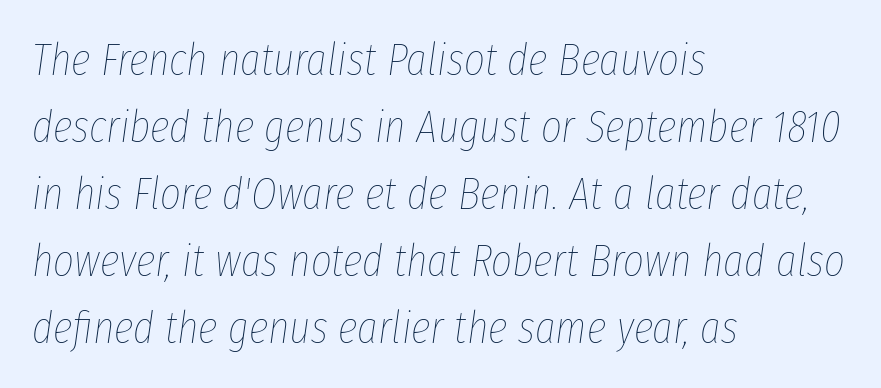
The rendering uses natural spacing where letterforms have individual widths. No letter is thick-stroked: the sample isn't bold. Reading down the column, the eye jumps a familiar distance to each next line. Emphasis-style slanted type is in use. Underlining? Definitely not there.
